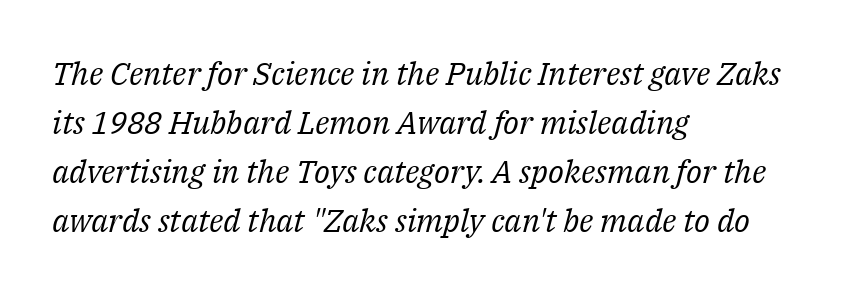
A typesetter would mark this as italic. Do the characters align in a grid? No, the font is proportional. The font family rendered here belongs to the serif group. Horizontally, the lines are justified to the leading edge only.
